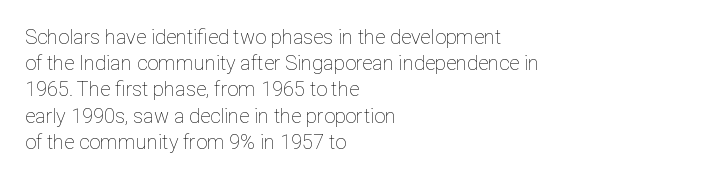
{"italic": "no", "bold": "no", "underline": "no", "align": "left", "line_spacing": "normal", "line_spacing_ratio": 1.31, "letter_spacing": "normal", "letter_spacing_em": 0.0, "glyph_px": 20}
